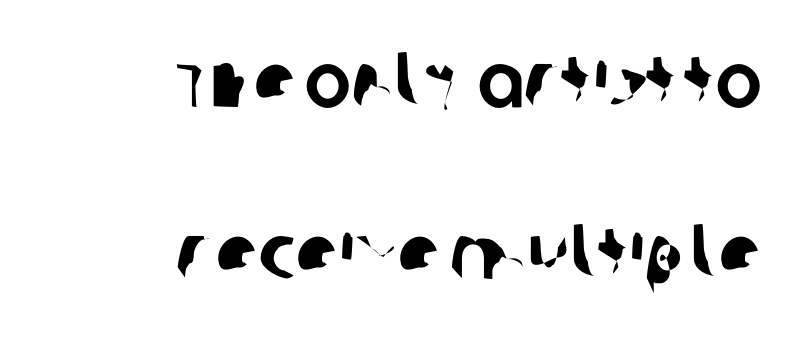
Q: Is the typeface a serif or a sans-serif typeface? A: Sans-serif.
Q: Is the text underlined? A: No.
Q: How is the paragraph aligned? A: Right-aligned.
Q: Is the spacing between letters normal or unusually wide? A: Normal.
Q: Is the spacing between lines tight, normal or loose? A: Loose.
Q: Width (condensed, normal, or wide)? A: Normal.
Q: Stroke contrast? A: Low.
Q: x-height? A: Large.
Q: Monospaced? A: No.
